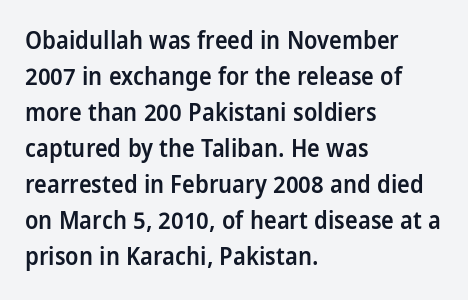
{"italic": "no", "bold": "semi", "underline": "no", "align": "left", "line_spacing": "normal", "line_spacing_ratio": 1.5, "letter_spacing": "normal", "letter_spacing_em": 0.0, "glyph_px": 24}
